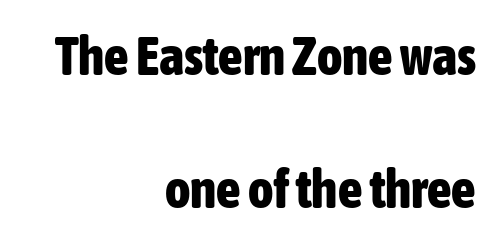
{"serif": "no", "italic": "no", "bold": "yes", "weight": "bold", "width": "condensed", "stroke_contrast": "low", "x_height": "medium", "monospaced": "no", "underline": "no", "align": "right", "line_spacing": "loose", "line_spacing_ratio": 2.46, "letter_spacing": "normal", "letter_spacing_em": 0.0, "glyph_px": 54}
